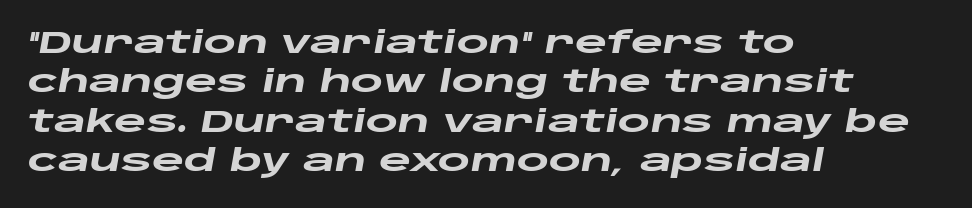
The image shows 31 px heavy, wide type, italic (leaning right); set left-aligned, normal line spacing (1.27x), normal letter spacing, not underlined; low stroke contrast and a large x-height.
